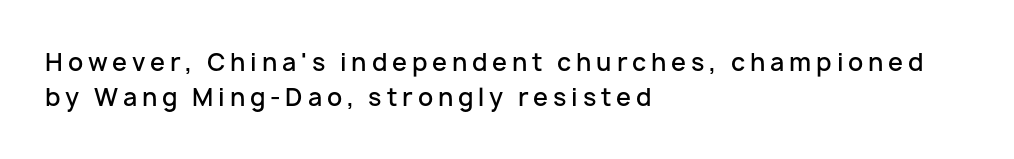
The image shows 24 px text type, upright; set left-aligned, normal line spacing (1.44x), unusually wide letter spacing (+0.2 em), not underlined.
